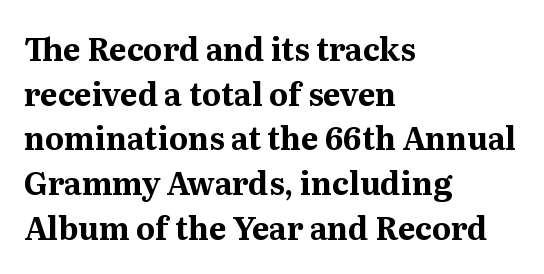
Q: Is the text bold? A: Yes.
Q: Is the text italic (slanted)? A: No, it is upright.
Q: Is the typeface a serif or a sans-serif typeface? A: Serif.
Q: Is the text underlined? A: No.
Q: How is the paragraph aligned? A: Left-aligned.
Q: Is the spacing between letters normal or unusually wide? A: Normal.
Q: Is the spacing between lines tight, normal or loose? A: Normal.
Q: Width (condensed, normal, or wide)? A: Normal.
Q: Stroke contrast? A: Medium.
Q: x-height? A: Medium.
Q: Monospaced? A: No.
